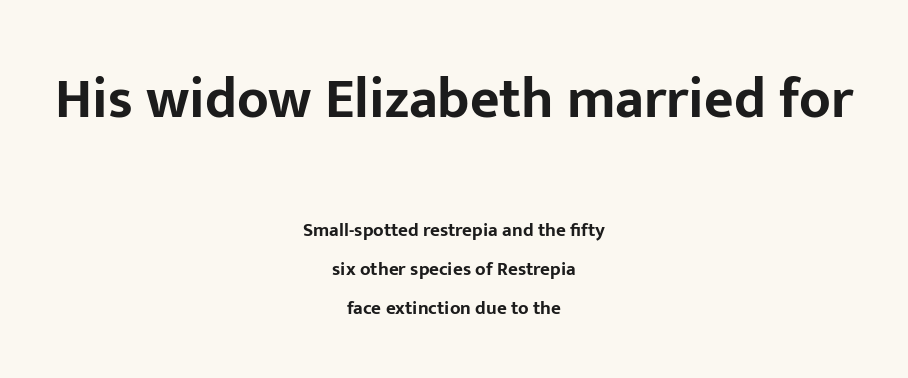
Q: Is the text bold? A: Yes.
Q: Is the text italic (slanted)? A: No, it is upright.
Q: Is the typeface a serif or a sans-serif typeface? A: Sans-serif.
Q: Is the text underlined? A: No.
Q: How is the paragraph aligned? A: Centered.
Q: Is the spacing between letters normal or unusually wide? A: Normal.
Q: Is the spacing between lines tight, normal or loose? A: Loose.
Q: Which block of text is set in a larger size, the first (top) or the second (bottom)? A: The first (top) one.
Q: Width (condensed, normal, or wide)? A: Normal.
Q: Stroke contrast? A: Low.
Q: x-height? A: Medium.
Q: Monospaced? A: No.
